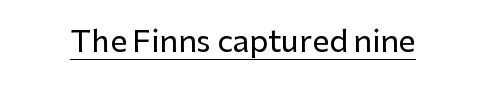
Q: Is the text italic (slanted)? A: No, it is upright.
Q: Is the typeface a serif or a sans-serif typeface? A: Sans-serif.
Q: Is the text underlined? A: Yes.
Q: Is the spacing between letters normal or unusually wide? A: Normal.
Q: Width (condensed, normal, or wide)? A: Normal.
Q: Stroke contrast? A: Low.
Q: x-height? A: Medium.
Q: Monospaced? A: No.
